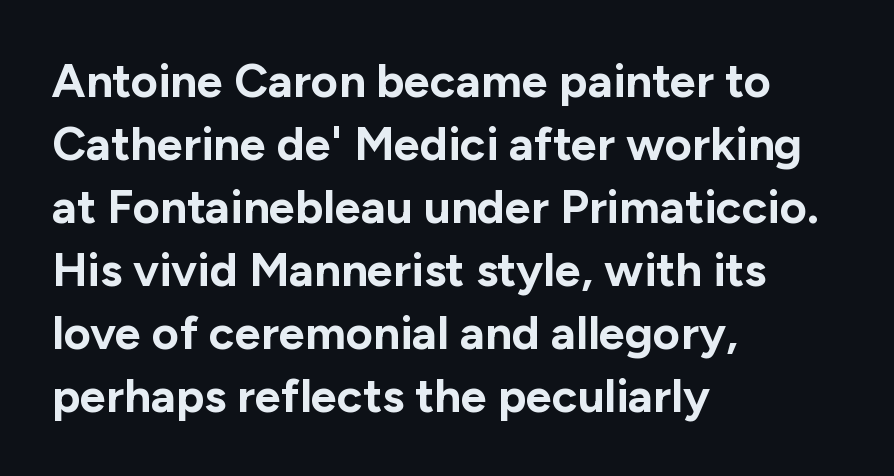
{"serif": "no", "italic": "no", "bold": "yes", "weight": "bold", "width": "normal", "stroke_contrast": "low", "x_height": "medium", "monospaced": "no", "underline": "no", "align": "left", "line_spacing": "normal", "line_spacing_ratio": 1.34, "letter_spacing": "normal", "letter_spacing_em": 0.0, "glyph_px": 47}
